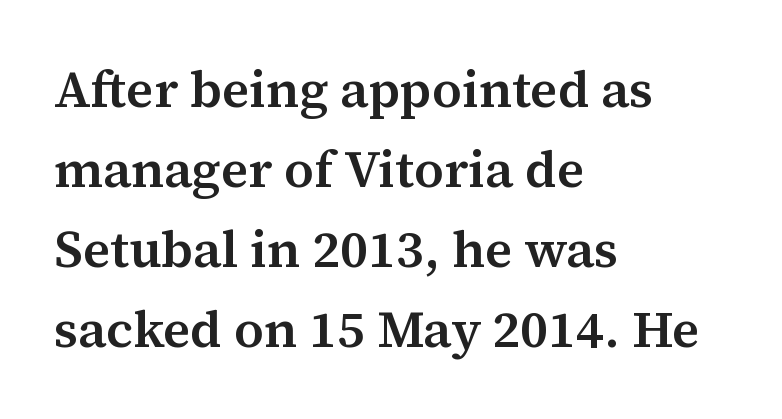
This sample has the flowing, uneven cadence of proportional lettering. This rendering uses left alignment, leaving the right contour irregular. Anything drawn beneath the words? Only blank space. Nobody touched the tracking dial on this one. Nope, not italic — everything's standing straight.
